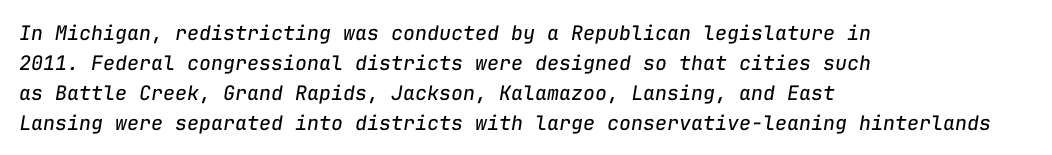
Q: Is the text bold? A: No.
Q: Is the text italic (slanted)? A: Yes, it leans right by about 9 degrees.
Q: Is the text underlined? A: No.
Q: How is the paragraph aligned? A: Left-aligned.
Q: Is the spacing between letters normal or unusually wide? A: Normal.
Q: Is the spacing between lines tight, normal or loose? A: Normal.
